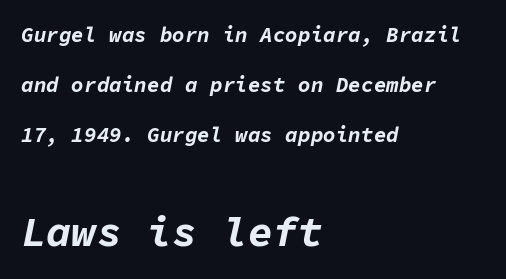
The image shows 42 px bold type, italic (leaning right), monospaced; set left-aligned, loose line spacing (2.37x), normal letter spacing, not underlined; the second (bottom) block is 2.0x larger; low stroke contrast and a medium x-height.
